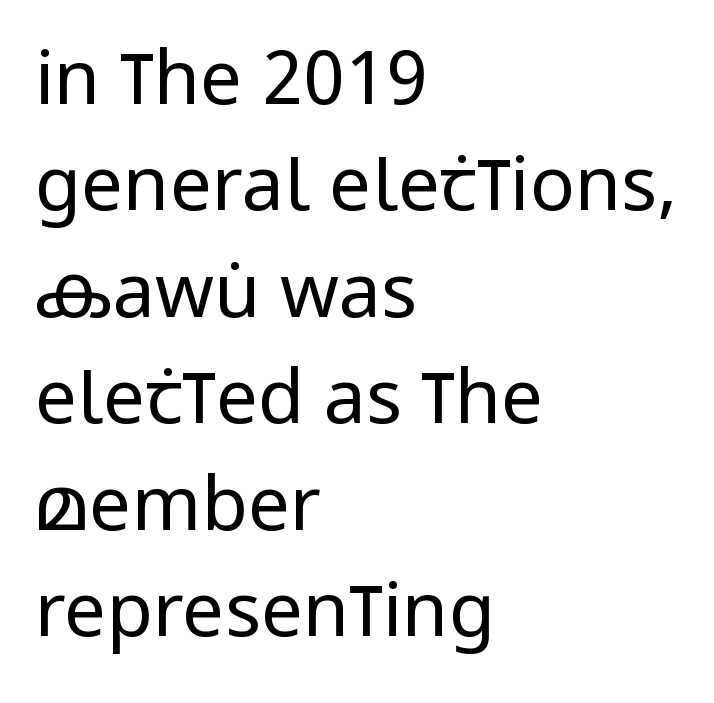
{"serif": "no", "italic": "no", "bold": "no", "weight": "regular", "width": "condensed", "stroke_contrast": "low", "x_height": "large", "monospaced": "no", "underline": "no", "align": "left", "line_spacing": "normal", "line_spacing_ratio": 1.42, "letter_spacing": "normal", "letter_spacing_em": 0.0, "glyph_px": 75}
